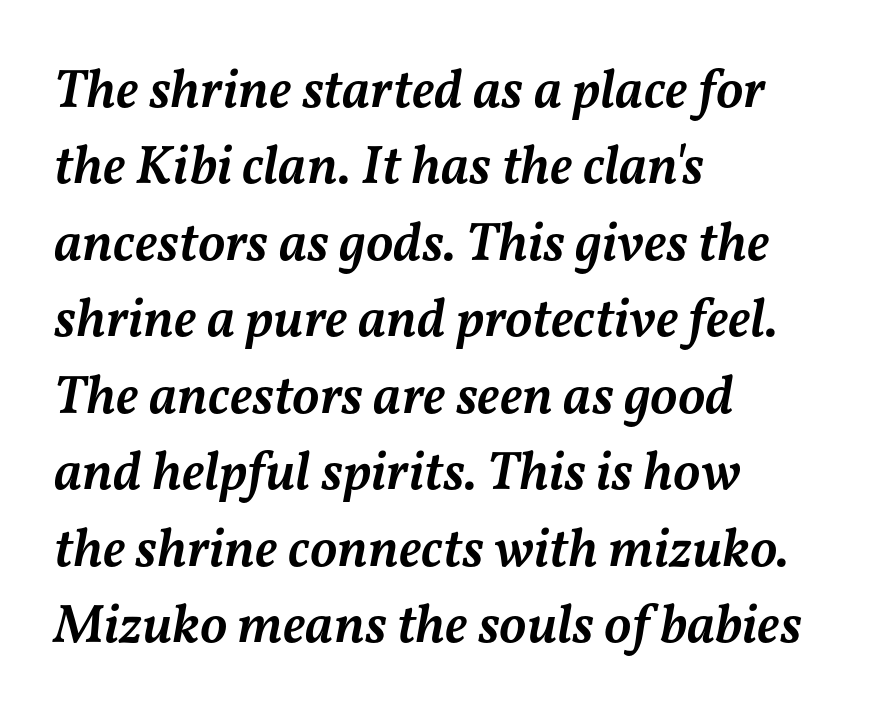
{"italic": "yes", "lean": "right", "slant_degrees": 11, "bold": "semi", "weight": "semibold", "width": "normal", "stroke_contrast": "medium", "x_height": "medium", "monospaced": "no", "underline": "no", "align": "left", "line_spacing": "normal", "line_spacing_ratio": 1.39, "letter_spacing": "normal", "letter_spacing_em": 0.0, "glyph_px": 55}
